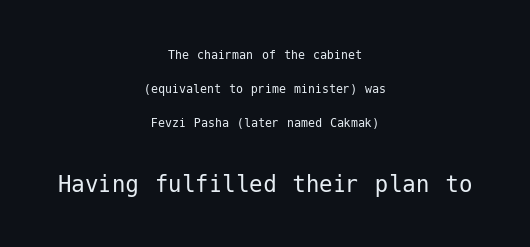
{"italic": "no", "bold": "no", "underline": "no", "align": "center", "line_spacing": "loose", "line_spacing_ratio": 2.42, "letter_spacing": "normal", "letter_spacing_em": 0.0, "larger_block": "second", "size_ratio": 1.93, "glyph_px": 27}
